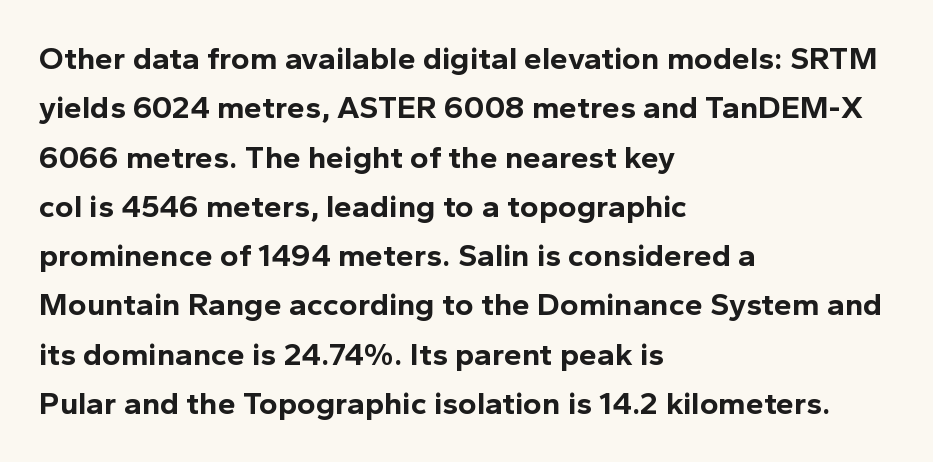
The image shows 32 px bold sans-serif type, upright; set left-aligned, normal line spacing (1.54x), normal letter spacing, not underlined; a medium x-height.
